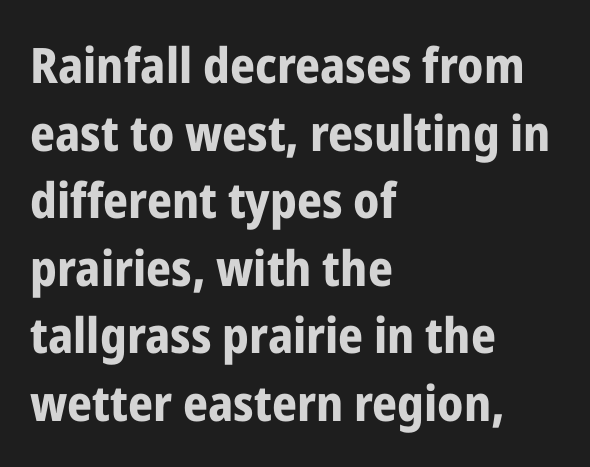
{"serif": "no", "italic": "no", "bold": "yes", "weight": "bold", "width": "condensed", "stroke_contrast": "low", "x_height": "medium", "monospaced": "no", "underline": "no", "align": "left", "line_spacing": "normal", "line_spacing_ratio": 1.38, "letter_spacing": "normal", "letter_spacing_em": 0.0, "glyph_px": 49}
